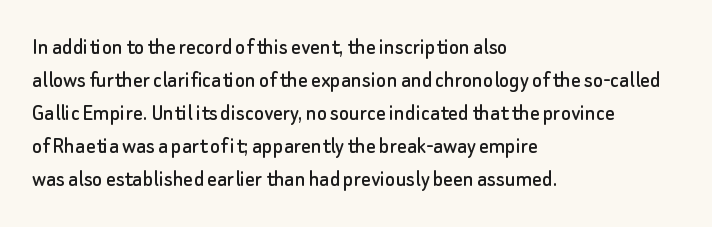
The lines are quadded left. Does extra space separate the letters? No, they use regular spacing. Tall strokes in this sample are plumb rather than angled. Notice how descenders clear the ascenders below comfortably — that's standard leading. This rendering features lettering with no underline.
